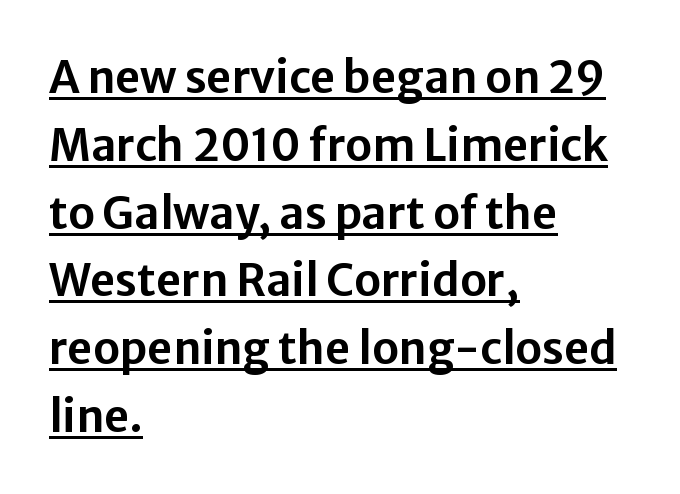
The image shows 44 px sans-serif type, upright; set left-aligned, normal line spacing (1.54x), normal letter spacing, underlined; low stroke contrast and a medium x-height.
